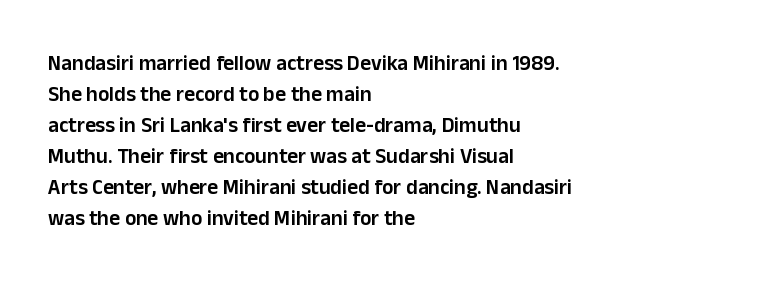
The image shows 21 px text type, upright; set left-aligned, normal line spacing (1.48x), normal letter spacing, not underlined.
